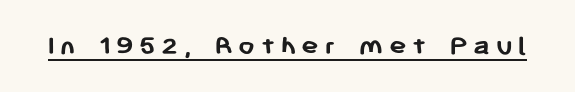
Q: Is the text bold? A: Yes.
Q: Is the text italic (slanted)? A: No, it is upright.
Q: Is the typeface a serif or a sans-serif typeface? A: Sans-serif.
Q: Is the text underlined? A: Yes.
Q: Width (condensed, normal, or wide)? A: Normal.
Q: Stroke contrast? A: Low.
Q: x-height? A: Medium.
Q: Monospaced? A: No.
